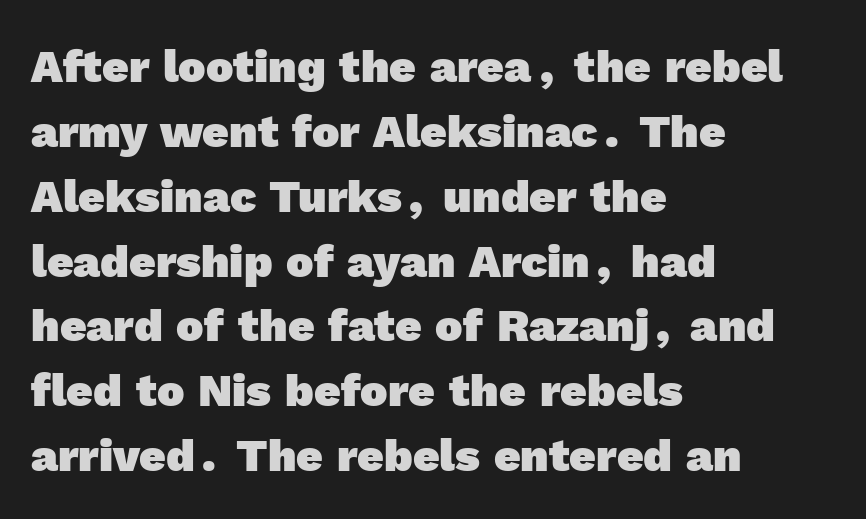
The image shows 46 px heavy sans-serif type; set left-aligned, normal line spacing (1.41x), normal letter spacing, not underlined; a medium x-height.
